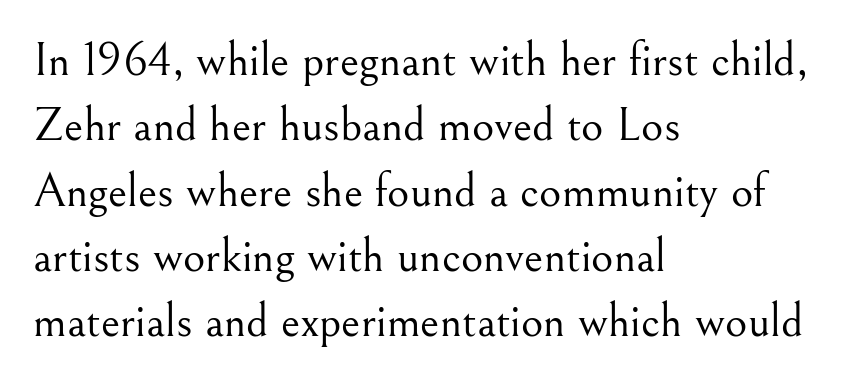
{"serif": "yes", "italic": "no", "bold": "no", "weight": "light", "width": "normal", "stroke_contrast": "medium", "x_height": "small", "monospaced": "no", "underline": "no", "align": "left", "line_spacing": "normal", "line_spacing_ratio": 1.36, "letter_spacing": "normal", "letter_spacing_em": 0.0, "glyph_px": 48}
